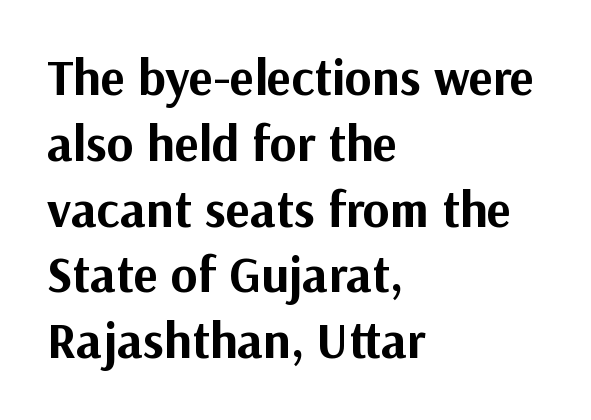
{"serif": "no", "italic": "no", "bold": "yes", "weight": "bold", "width": "normal", "stroke_contrast": "medium", "x_height": "medium", "monospaced": "no", "underline": "no", "align": "left", "line_spacing": "normal", "line_spacing_ratio": 1.29, "letter_spacing": "normal", "letter_spacing_em": 0.0, "glyph_px": 51}
